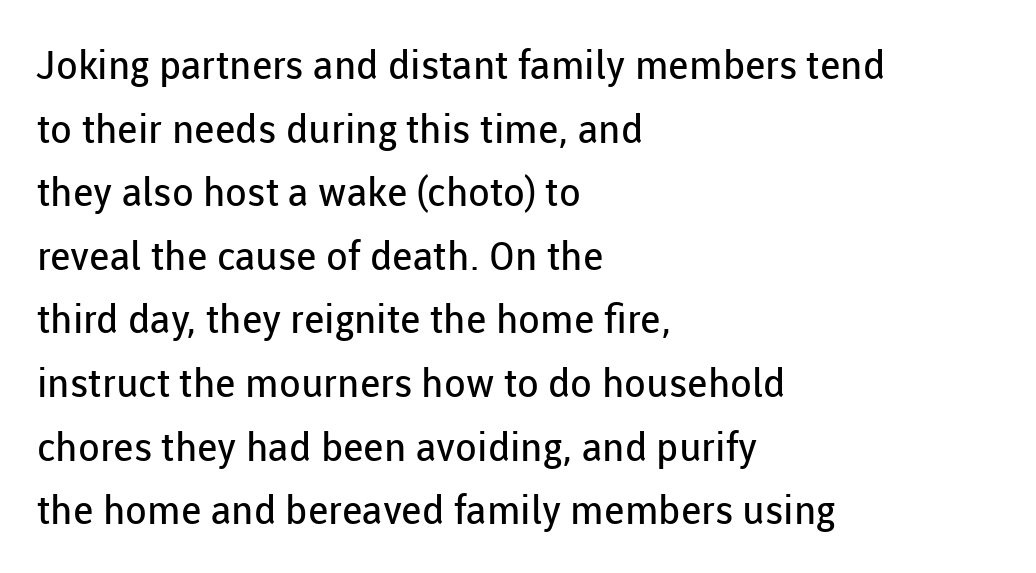
The image shows 40 px regular-weight sans-serif type, upright; set left-aligned, normal line spacing (1.59x), normal letter spacing, not underlined; low stroke contrast and a medium x-height.
